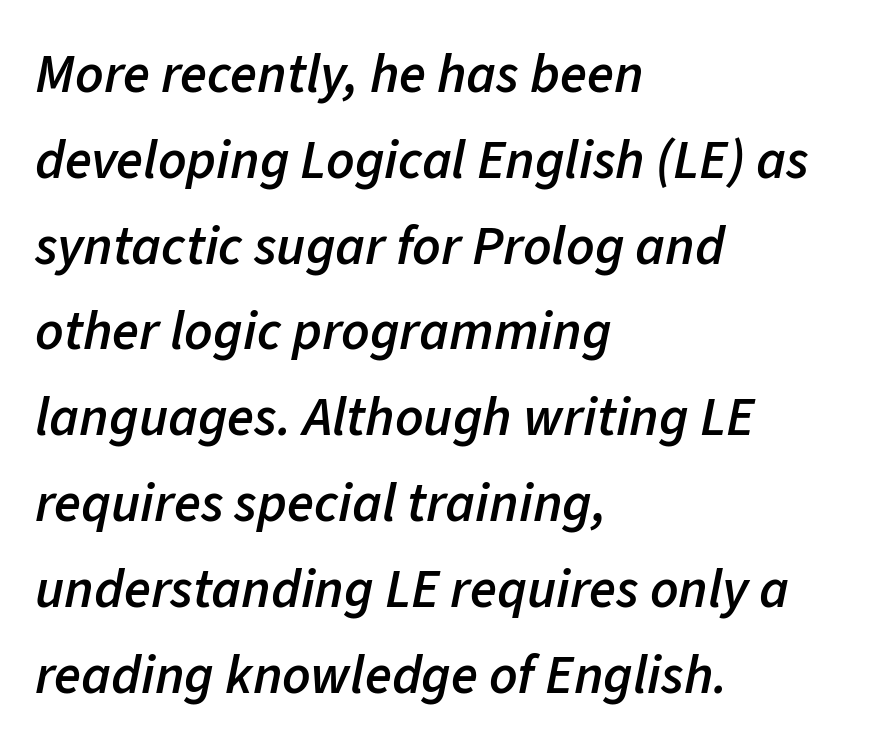
Q: Is the text bold? A: Semi-bold.
Q: Is the text italic (slanted)? A: Yes, it leans right by about 11 degrees.
Q: Is the text underlined? A: No.
Q: How is the paragraph aligned? A: Left-aligned.
Q: Is the spacing between letters normal or unusually wide? A: Normal.
Q: Is the spacing between lines tight, normal or loose? A: Normal.
Q: Width (condensed, normal, or wide)? A: Normal.
Q: Stroke contrast? A: Low.
Q: x-height? A: Medium.
Q: Monospaced? A: No.
